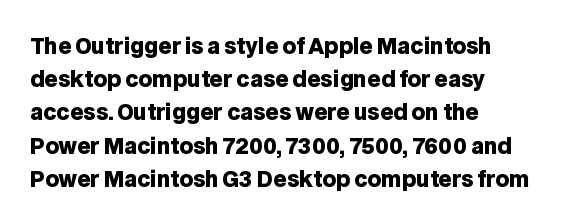
Q: Is the text bold? A: Yes.
Q: Is the text italic (slanted)? A: No, it is upright.
Q: Is the text underlined? A: No.
Q: How is the paragraph aligned? A: Left-aligned.
Q: Is the spacing between letters normal or unusually wide? A: Normal.
Q: Is the spacing between lines tight, normal or loose? A: Normal.
